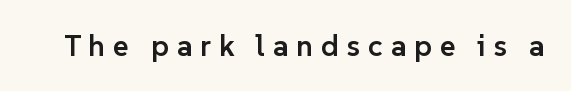
{"serif": "no", "italic": "no", "bold": "semi", "weight": "semibold", "width": "normal", "stroke_contrast": "low", "x_height": "medium", "monospaced": "no", "underline": "no", "letter_spacing": "wide", "letter_spacing_em": 0.26, "glyph_px": 30}
